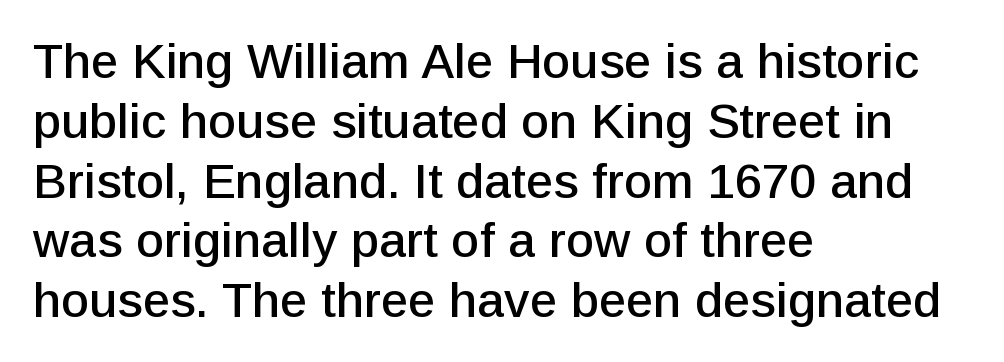
The image shows 49 px sans-serif type, upright; set left-aligned, line spacing 1.22x, normal letter spacing, not underlined; low stroke contrast and a medium x-height.
